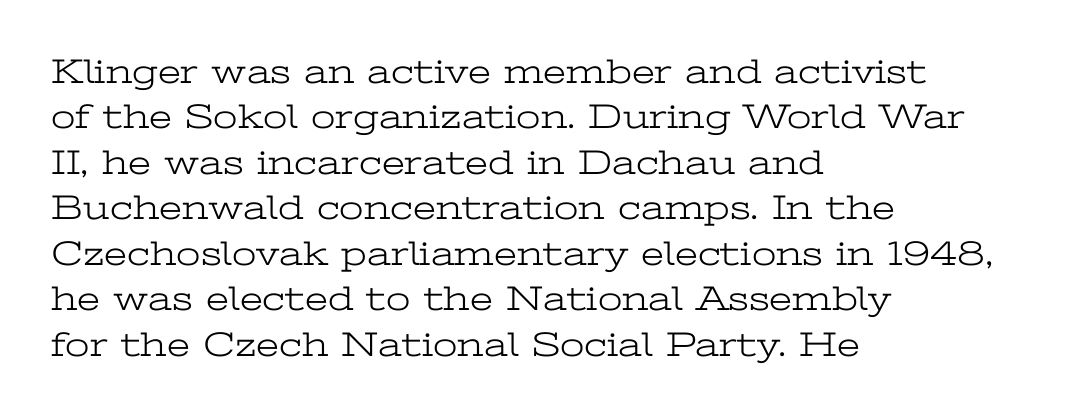
The image shows 35 px light, wide serif type, upright; set left-aligned, normal line spacing (1.3x), normal letter spacing, not underlined; low stroke contrast and a medium x-height.
